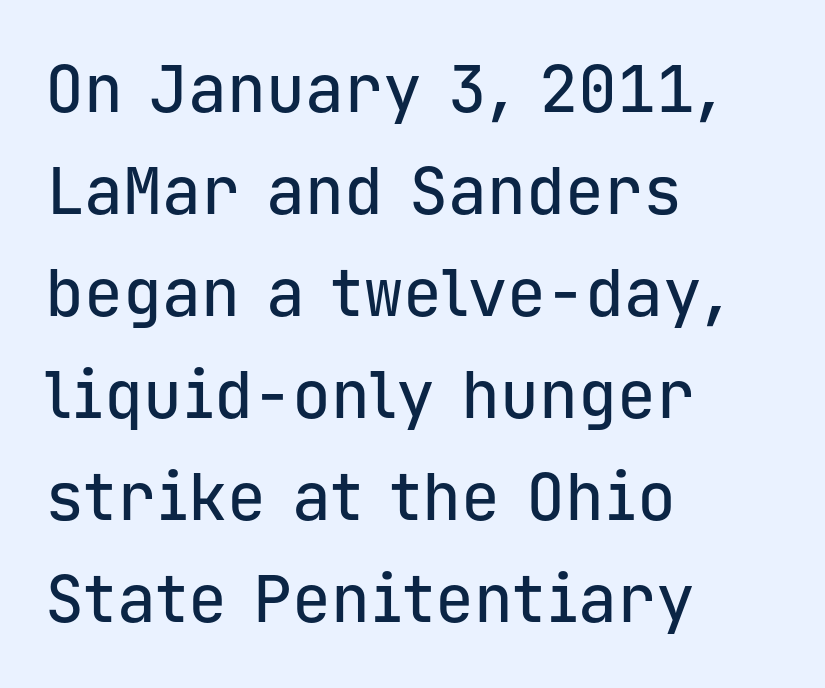
In terms of posture, this sample is upright. Alignment: flush left. No feet cap the strokes, marking this as sans-serif type. You could call the tracking neutral — neither tight nor loose. Looks like terminal output: every glyph gets an equal slot.
